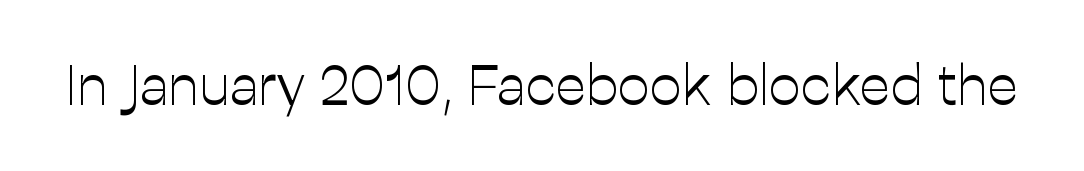
Q: Is the text bold? A: No.
Q: Is the text italic (slanted)? A: No, it is upright.
Q: Is the typeface a serif or a sans-serif typeface? A: Sans-serif.
Q: Is the text underlined? A: No.
Q: Is the spacing between letters normal or unusually wide? A: Normal.
Q: Width (condensed, normal, or wide)? A: Normal.
Q: Stroke contrast? A: Low.
Q: x-height? A: Medium.
Q: Monospaced? A: No.
